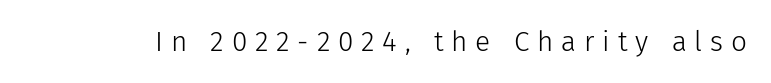
{"serif": "no", "italic": "no", "bold": "no", "weight": "light", "width": "normal", "stroke_contrast": "low", "x_height": "medium", "monospaced": "no", "underline": "no", "letter_spacing": "wide", "letter_spacing_em": 0.28, "glyph_px": 28}
